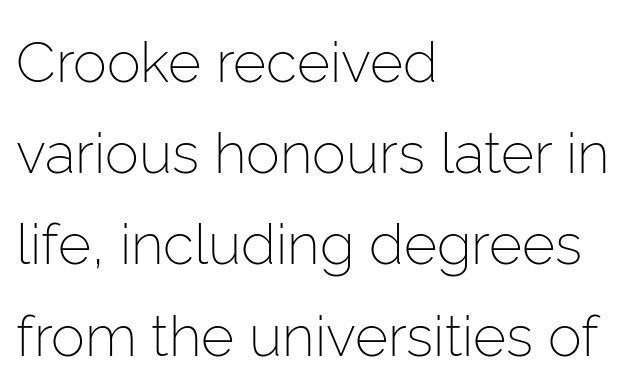
If you drew a line through each stem, it would be perfectly vertical. Leftover space on each line is placed entirely after the last word. Type style note: lacks serifs. Just letters on the line, the space beneath them empty.
